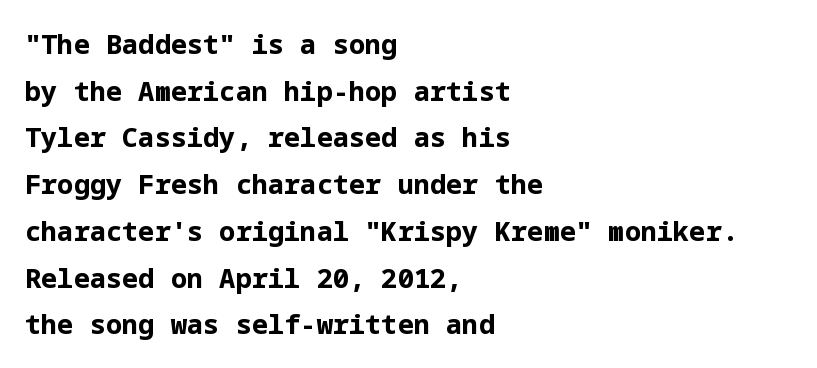
The typography opts for an upright posture over an oblique one. The line texture is even and compact thanks to regular tracking. If you drew a ruler down the left edge, every line would touch it. The letters are bold, with thick, heavy strokes. The passage shown is not underscored anywhere.
